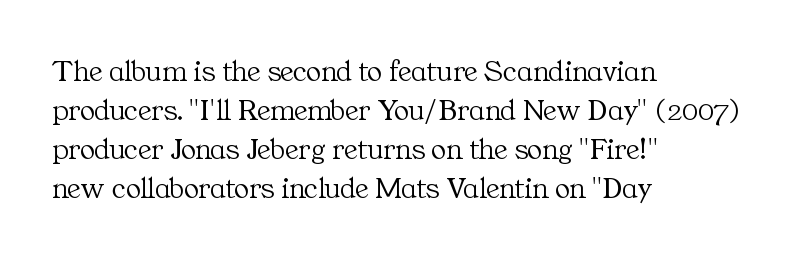
{"serif": "yes", "italic": "no", "bold": "no", "weight": "light", "width": "normal", "stroke_contrast": "medium", "x_height": "medium", "monospaced": "no", "underline": "no", "align": "left", "line_spacing": "normal", "line_spacing_ratio": 1.26, "letter_spacing": "normal", "letter_spacing_em": 0.0, "glyph_px": 31}
